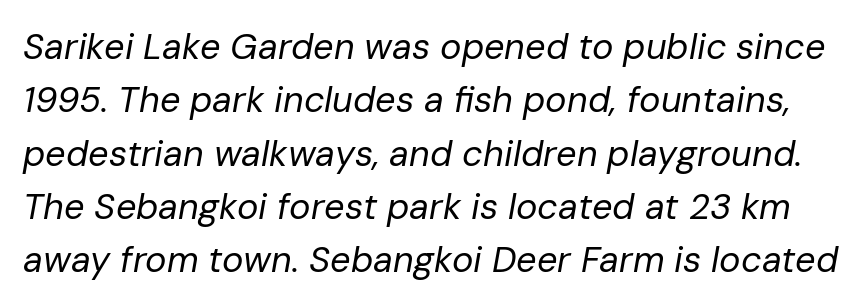
The strokes are not fattened; the text isn't bold. The gaps between neighbouring characters are ordinary and unremarkable. The letters advance in unequal steps, a hallmark of proportional type. Baseline-to-baseline distance is the conventional proportion of letter height. Just letters on the line, the space beneath them empty.
